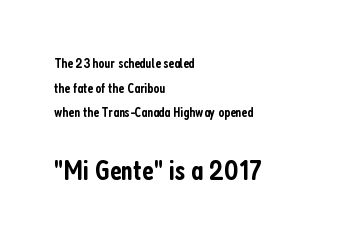
The image shows 29 px semibold, condensed sans-serif type, upright; set left-aligned, line spacing 1.76x, normal letter spacing, not underlined; the second (bottom) block is 2.07x larger; low stroke contrast and a medium x-height.
